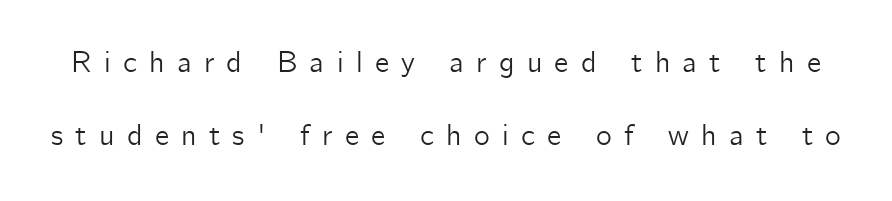
{"serif": "no", "italic": "no", "width": "normal", "stroke_contrast": "low", "x_height": "medium", "monospaced": "no", "underline": "no", "line_spacing": "loose", "line_spacing_ratio": 2.45, "letter_spacing": "wide", "letter_spacing_em": 0.41, "glyph_px": 30}
